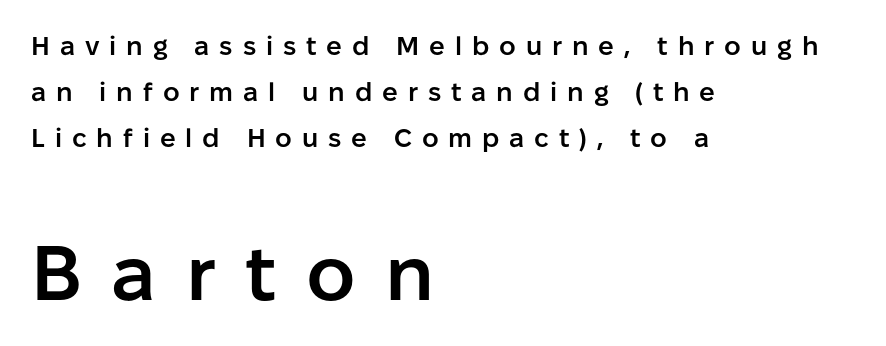
The image shows 77 px semibold sans-serif type, upright; set left-aligned, line spacing 1.76x, unusually wide letter spacing (+0.38 em), not underlined; the second (bottom) block is 2.96x larger; low stroke contrast and a medium x-height.
